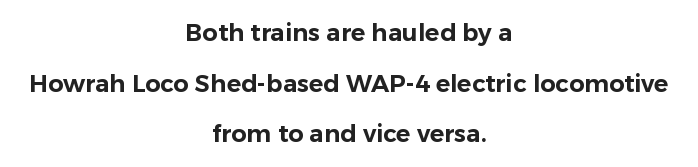
These lines stack symmetrically, like a column narrowing and widening about its center. The glyphs are unaccompanied by any horizontal stroke below them. Unlike italic type, these characters show no tilt at all. Students, note that the glyphs here touch the page at normal intervals.
